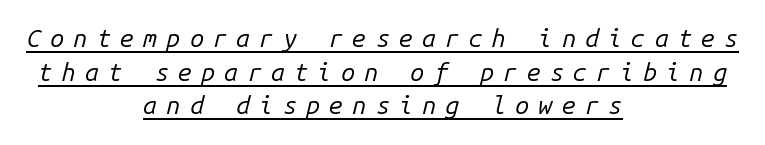
The specimen reads as italic at a glance. Descenders here cross a horizontal rule under the line. Between one letter and the next there's a generous, obvious gap. The whitespace from short lines is split evenly between both sides. Reading down the column, the eye jumps a familiar distance to each next line. Heaviness? Minimal to ordinary, like unemphasized prose.
